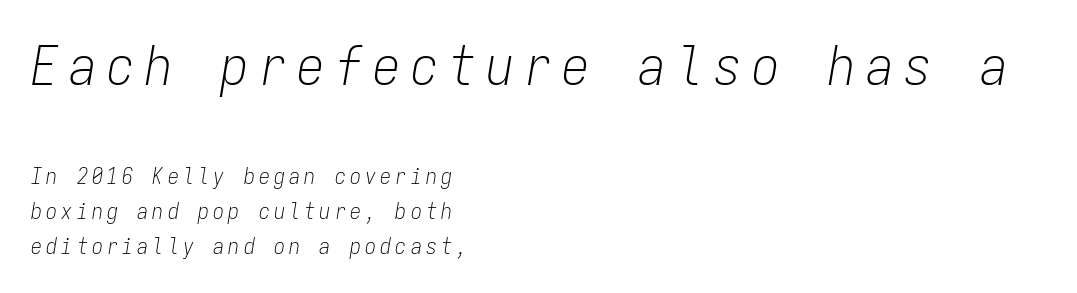
Q: Is the text bold? A: No.
Q: Is the text italic (slanted)? A: Yes, it leans right by about 9 degrees.
Q: Is the text underlined? A: No.
Q: How is the paragraph aligned? A: Left-aligned.
Q: Is the spacing between lines tight, normal or loose? A: Normal.
Q: Which block of text is set in a larger size, the first (top) or the second (bottom)? A: The first (top) one.
Q: Width (condensed, normal, or wide)? A: Condensed.
Q: Stroke contrast? A: Low.
Q: x-height? A: Medium.
Q: Monospaced? A: Yes.
